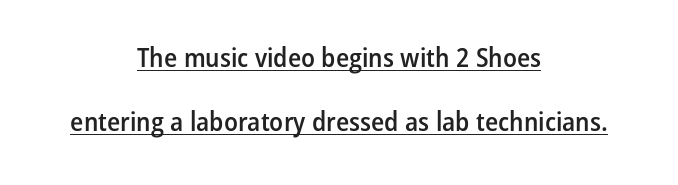
A typesetter would call this zero additional tracking. Typeset on center — no edge is straight. In designer terms, the underline attribute is active on this setting. Style check: upright. This sample trades compactness for vertical openness between lines. Typographic density is moderately raised because the face is semibold.
